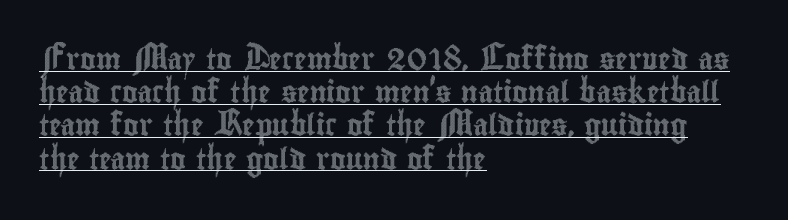
Is there much room between lines? A standard amount, neither cramped nor airy. Quick note: not italic, upright. Descenders here cross a horizontal rule under the line. This sample is left-justified, so line endings fall wherever the words run out. The gaps between neighbouring characters are ordinary and unremarkable.
